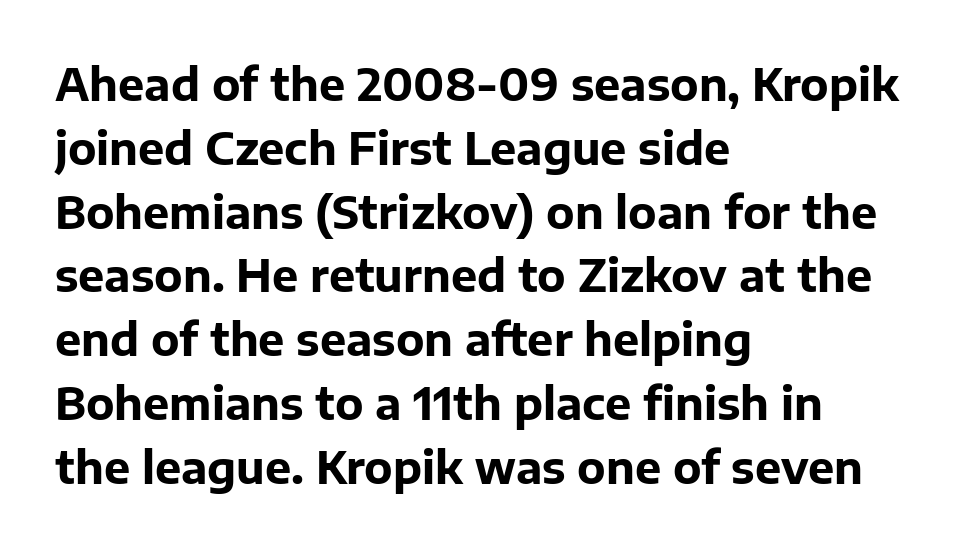
Q: Is the text bold? A: Yes.
Q: Is the text italic (slanted)? A: No, it is upright.
Q: Is the typeface a serif or a sans-serif typeface? A: Sans-serif.
Q: Is the text underlined? A: No.
Q: How is the paragraph aligned? A: Left-aligned.
Q: Is the spacing between letters normal or unusually wide? A: Normal.
Q: Is the spacing between lines tight, normal or loose? A: Normal.
Q: Width (condensed, normal, or wide)? A: Normal.
Q: Stroke contrast? A: Low.
Q: x-height? A: Medium.
Q: Monospaced? A: No.
